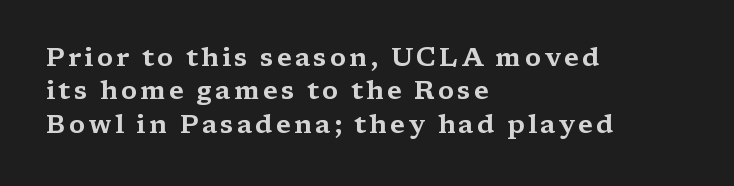
{"italic": "no", "underline": "no", "align": "left", "line_spacing": "normal", "line_spacing_ratio": 1.28, "glyph_px": 26}
